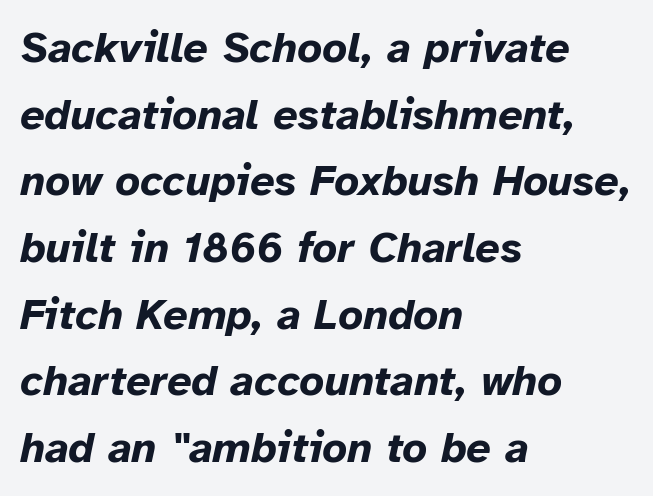
The image shows 43 px bold type, italic (leaning right); set left-aligned, normal line spacing (1.55x), normal letter spacing, not underlined; low stroke contrast and a medium x-height.
